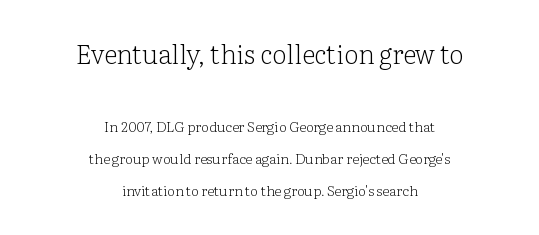
Q: Is the text bold? A: No.
Q: Is the text italic (slanted)? A: No, it is upright.
Q: Is the text underlined? A: No.
Q: How is the paragraph aligned? A: Centered.
Q: Is the spacing between letters normal or unusually wide? A: Normal.
Q: Is the spacing between lines tight, normal or loose? A: Loose.
Q: Which block of text is set in a larger size, the first (top) or the second (bottom)? A: The first (top) one.
